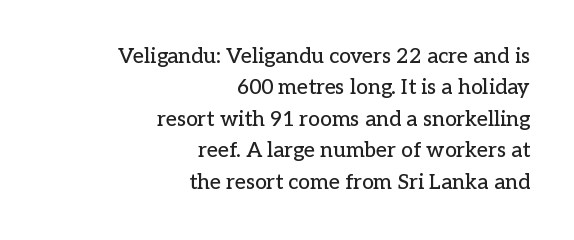
One glance says typical: line gaps are just what's usual. The gaps between neighbouring characters are ordinary and unremarkable. Horizontally, the lines are justified to the trailing edge only. Descender tails drop into unmarked territory.
